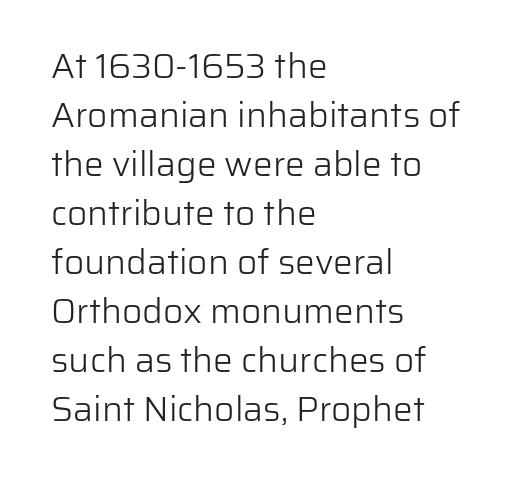
Plain, unruled lines of type. Weight class: somewhere from thin through regular. A typesetter would call this leading conventional body-copy spacing. The rendering shows plain stroke endings on the letterforms — a sans-serif design.
